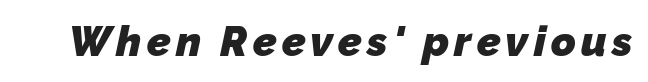
Here the designer chose a conventional face with non-uniform glyph widths. The zone under the glyphs is completely vacant. Classification — sans serif. Pretty heavy lettering here — definitely bold.
